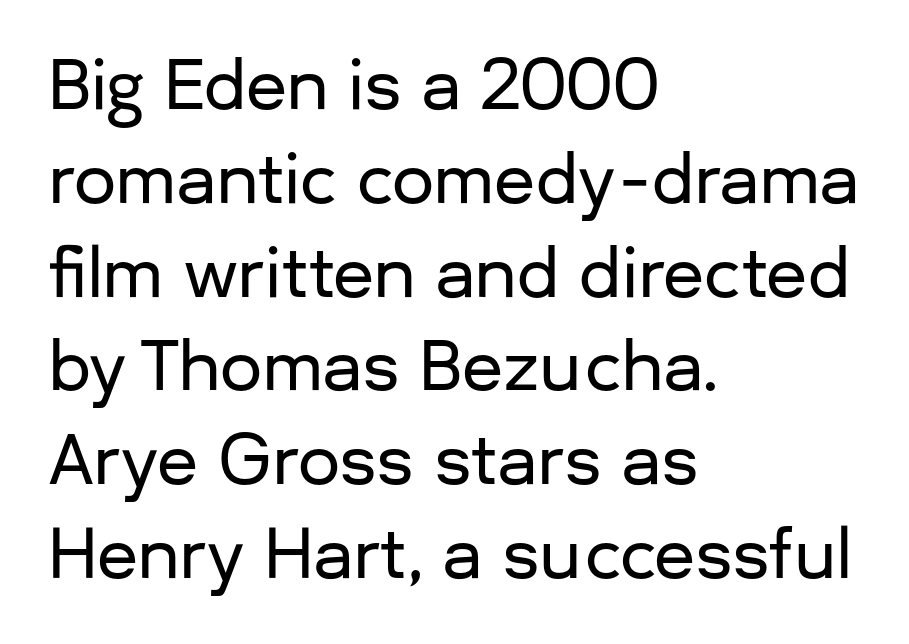
Q: Is the text italic (slanted)? A: No, it is upright.
Q: Is the typeface a serif or a sans-serif typeface? A: Sans-serif.
Q: Is the text underlined? A: No.
Q: How is the paragraph aligned? A: Left-aligned.
Q: Is the spacing between letters normal or unusually wide? A: Normal.
Q: Is the spacing between lines tight, normal or loose? A: Normal.
Q: Width (condensed, normal, or wide)? A: Normal.
Q: Stroke contrast? A: Low.
Q: x-height? A: Medium.
Q: Monospaced? A: No.
